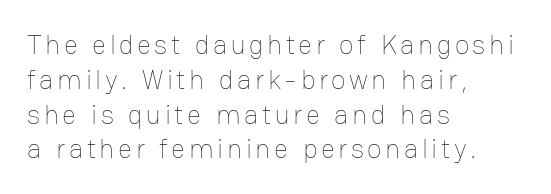
The image shows 27 px text type, upright; set left-aligned, normal line spacing (1.29x), not underlined.
